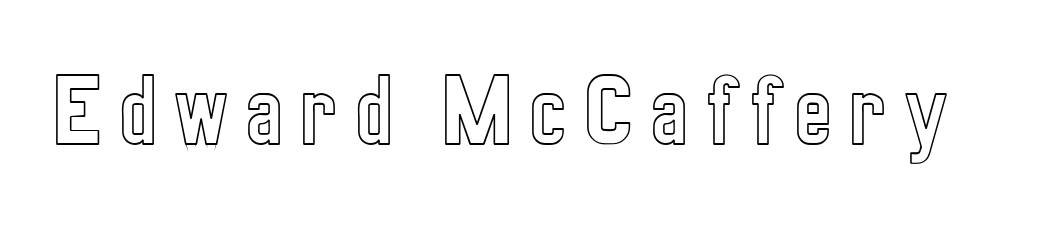
Q: Is the text italic (slanted)? A: No, it is upright.
Q: Is the text underlined? A: No.
Q: Is the spacing between letters normal or unusually wide? A: Unusually wide.
Q: Width (condensed, normal, or wide)? A: Condensed.
Q: x-height? A: Medium.
Q: Monospaced? A: No.
